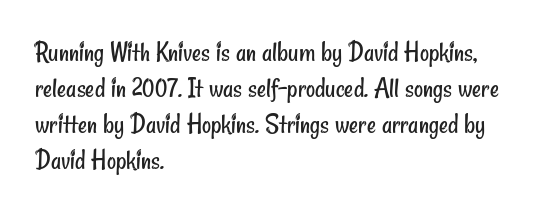
Does the leading feel generous? No, just average. A typesetter would call this proportional, since set widths differ per character. The passage is arranged the way most books set body copy — flush left. Just letters on the line, the space beneath them empty.
